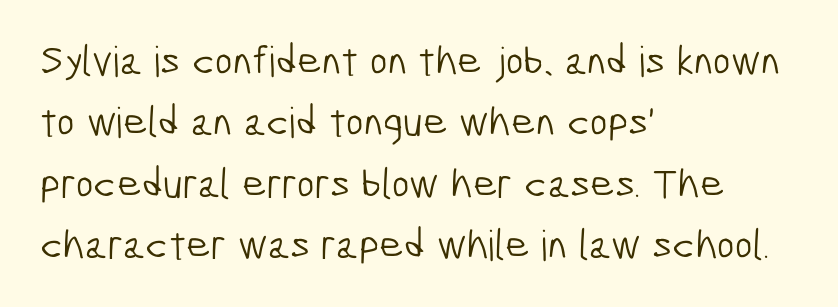
{"serif": "no", "bold": "no", "weight": "light", "width": "condensed", "stroke_contrast": "low", "x_height": "medium", "monospaced": "no", "underline": "no", "align": "left", "line_spacing": "normal", "line_spacing_ratio": 1.46, "letter_spacing": "normal", "letter_spacing_em": 0.0, "glyph_px": 42}
